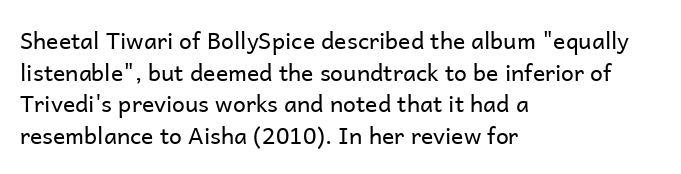
Q: Is the text bold? A: No.
Q: Is the text italic (slanted)? A: No, it is upright.
Q: Is the text underlined? A: No.
Q: How is the paragraph aligned? A: Left-aligned.
Q: Is the spacing between letters normal or unusually wide? A: Normal.
Q: Is the spacing between lines tight, normal or loose? A: Normal.
